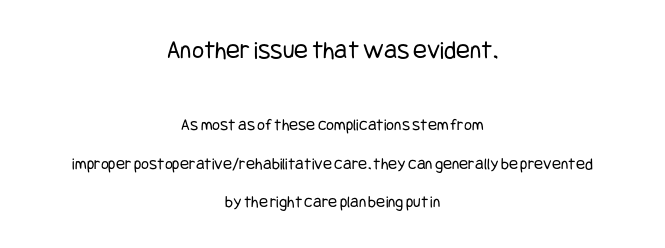
Q: Is the text bold? A: No.
Q: Is the text italic (slanted)? A: No, it is upright.
Q: Is the text underlined? A: No.
Q: How is the paragraph aligned? A: Centered.
Q: Is the spacing between letters normal or unusually wide? A: Normal.
Q: Is the spacing between lines tight, normal or loose? A: Loose.
Q: Which block of text is set in a larger size, the first (top) or the second (bottom)? A: The first (top) one.
